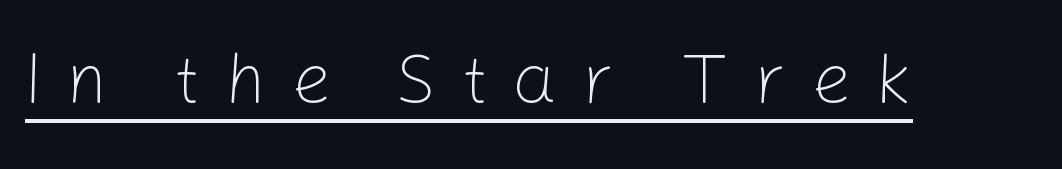
The image shows 71 px light sans-serif type, upright; set unusually wide letter spacing (+0.34 em), underlined; low stroke contrast and a medium x-height.
